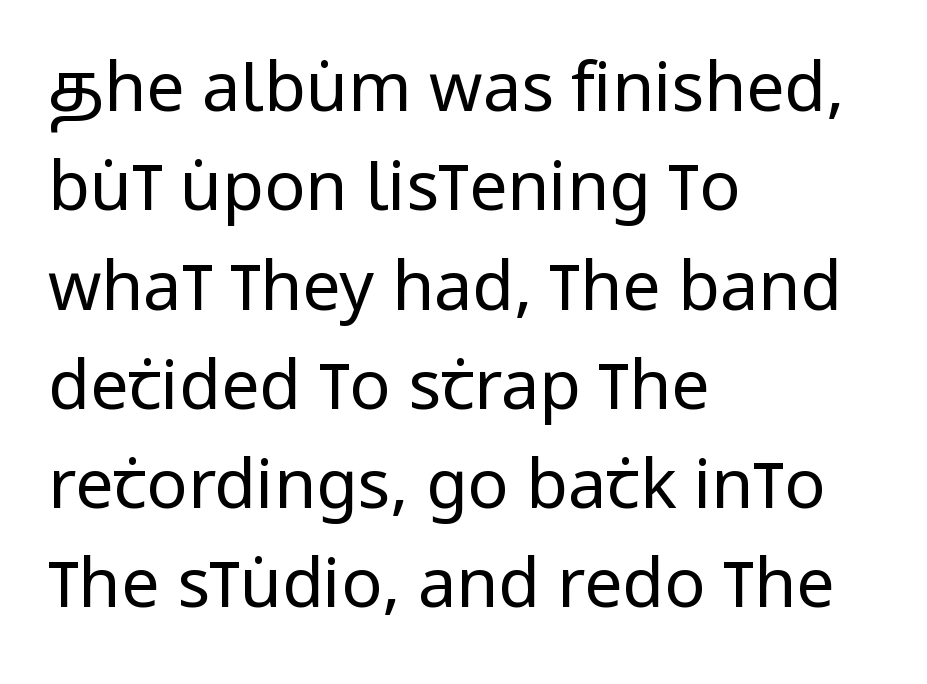
{"serif": "no", "italic": "no", "bold": "no", "weight": "regular", "width": "condensed", "stroke_contrast": "low", "x_height": "large", "monospaced": "no", "underline": "no", "align": "left", "line_spacing": "normal", "line_spacing_ratio": 1.46, "letter_spacing": "normal", "letter_spacing_em": 0.0, "glyph_px": 68}
